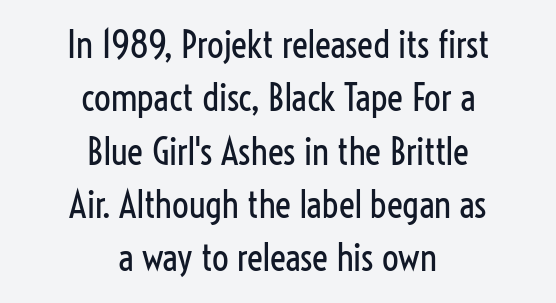
{"serif": "no", "italic": "no", "bold": "no", "weight": "regular", "width": "condensed", "stroke_contrast": "low", "x_height": "medium", "monospaced": "no", "underline": "no", "align": "center", "line_spacing": "normal", "line_spacing_ratio": 1.44, "letter_spacing": "normal", "letter_spacing_em": 0.0, "glyph_px": 37}
